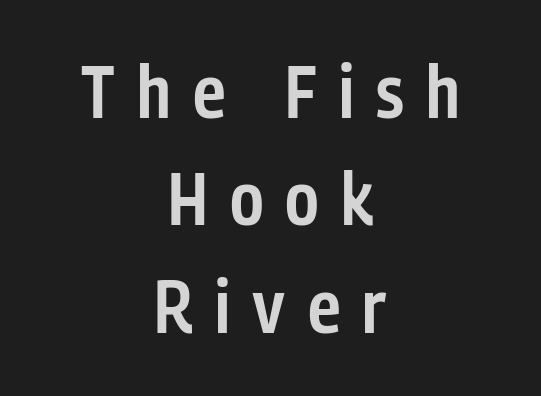
Q: Is the text bold? A: Semi-bold.
Q: Is the text italic (slanted)? A: No, it is upright.
Q: Is the typeface a serif or a sans-serif typeface? A: Sans-serif.
Q: Is the text underlined? A: No.
Q: How is the paragraph aligned? A: Centered.
Q: Is the spacing between letters normal or unusually wide? A: Unusually wide.
Q: Is the spacing between lines tight, normal or loose? A: Normal.
Q: Width (condensed, normal, or wide)? A: Condensed.
Q: Stroke contrast? A: Low.
Q: x-height? A: Medium.
Q: Monospaced? A: No.
